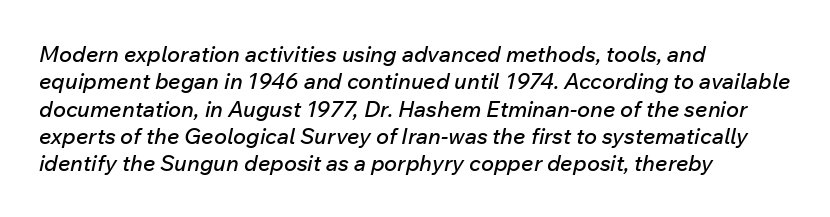
The image shows 22 px text type, italic (leaning right); set left-aligned, line spacing 1.24x, normal letter spacing, not underlined.
